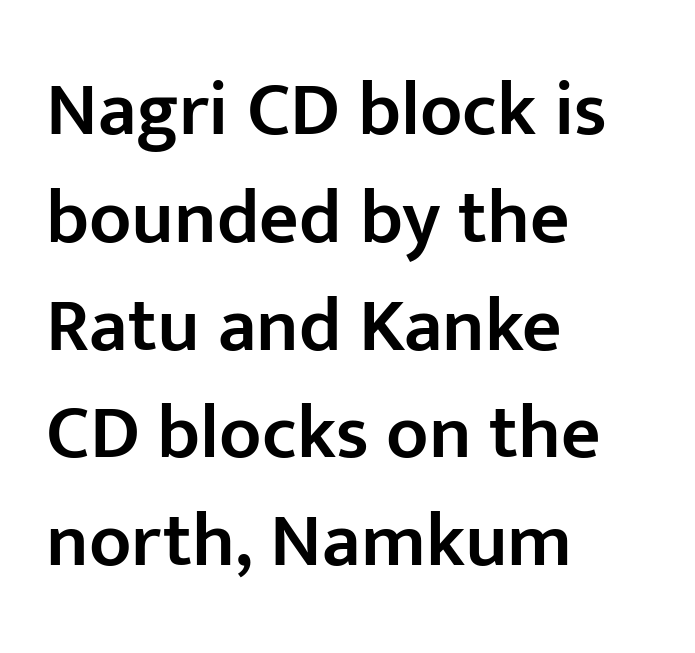
{"serif": "no", "italic": "no", "bold": "semi", "weight": "semibold", "width": "normal", "stroke_contrast": "low", "x_height": "medium", "monospaced": "no", "underline": "no", "align": "left", "line_spacing": "normal", "line_spacing_ratio": 1.4, "letter_spacing": "normal", "letter_spacing_em": 0.0, "glyph_px": 77}
